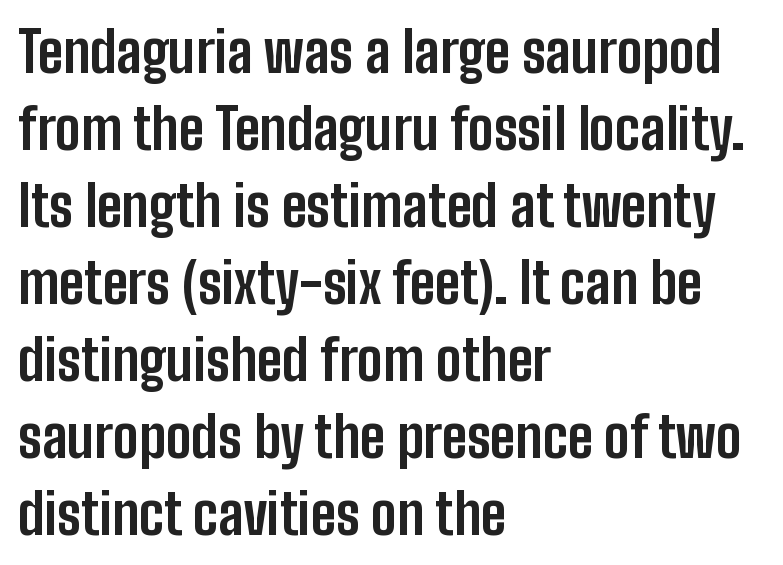
{"serif": "no", "italic": "no", "bold": "yes", "weight": "bold", "width": "condensed", "stroke_contrast": "low", "x_height": "medium", "monospaced": "no", "underline": "no", "align": "left", "line_spacing": "normal", "line_spacing_ratio": 1.4, "letter_spacing": "normal", "letter_spacing_em": 0.0, "glyph_px": 55}
